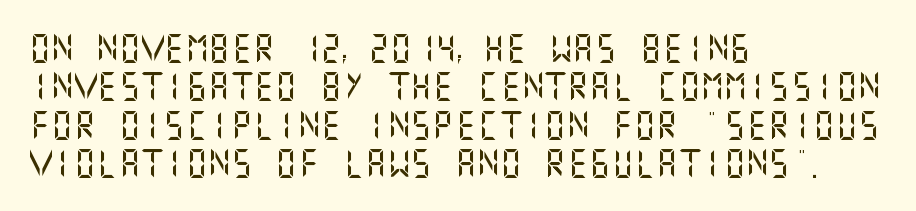
{"serif": "no", "italic": "no", "width": "normal", "stroke_contrast": "medium", "x_height": "large", "underline": "no", "align": "left", "line_spacing": "normal", "line_spacing_ratio": 1.37, "letter_spacing": "normal", "letter_spacing_em": 0.0, "glyph_px": 28}
